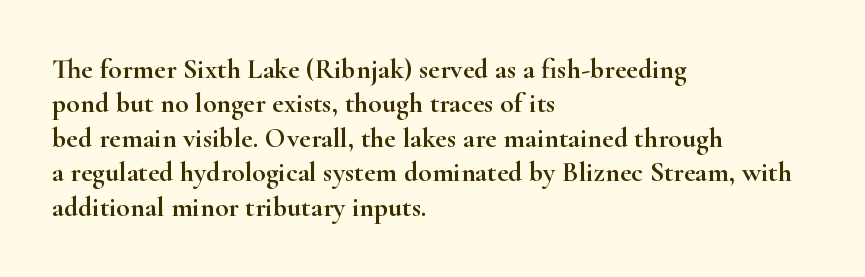
Check where the strokes stop: tiny serifs finish them off. In terms of letterspacing, this is plain default setting. Each letter keeps its own natural width here, so spacing adapts to shape. Compared with a centered layout, this one pins lines to the left instead.
